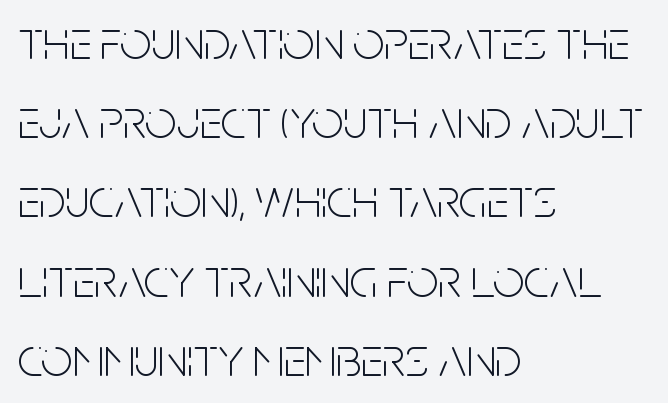
Counters stay open thanks to moderate or lighter strokes. Casual observation: everything's shoved over to the left. A typesetter would call this proportional, since set widths differ per character. No word sits above an underline. Observe the absence of serifs on each vertical stroke in this sample.
